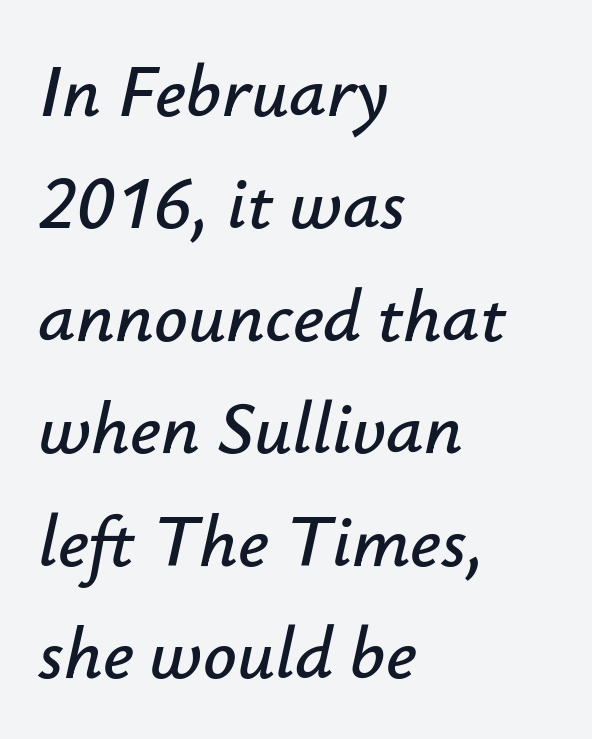
The image shows 74 px text type, italic (leaning right); set left-aligned, normal line spacing (1.52x), normal letter spacing, not underlined; low stroke contrast and a small x-height.
